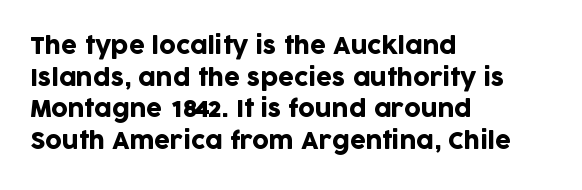
{"italic": "no", "underline": "no", "align": "left", "line_spacing": "normal", "line_spacing_ratio": 1.38, "letter_spacing": "normal", "letter_spacing_em": 0.0, "glyph_px": 23}
